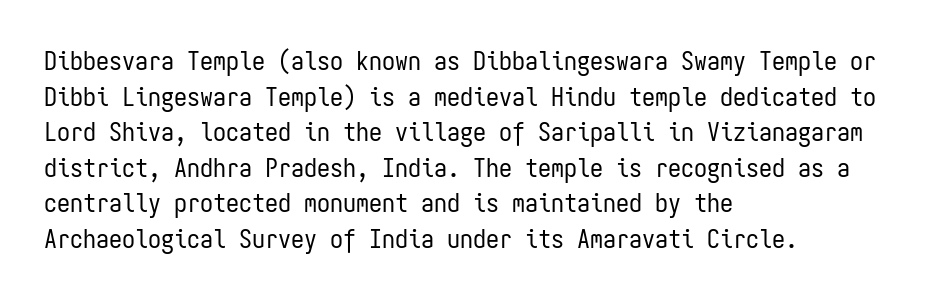
The image shows 26 px text type, upright; set left-aligned, normal line spacing (1.37x), normal letter spacing, not underlined.
